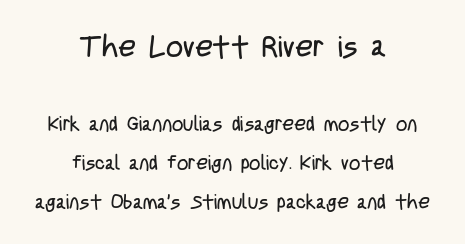
{"serif": "no", "italic": "no", "bold": "no", "weight": "regular", "width": "condensed", "stroke_contrast": "low", "x_height": "large", "monospaced": "no", "underline": "no", "align": "center", "line_spacing": "loose", "line_spacing_ratio": 1.94, "letter_spacing": "normal", "letter_spacing_em": 0.0, "larger_block": "first", "size_ratio": 1.5, "glyph_px": 30}
